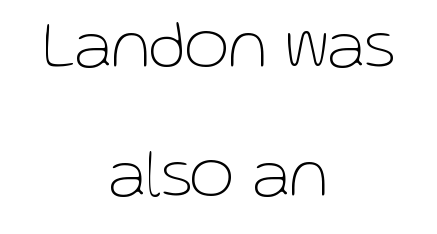
The image shows 69 px thin sans-serif type, upright; set centered, line spacing 1.87x, normal letter spacing, not underlined; low stroke contrast and a medium x-height.
